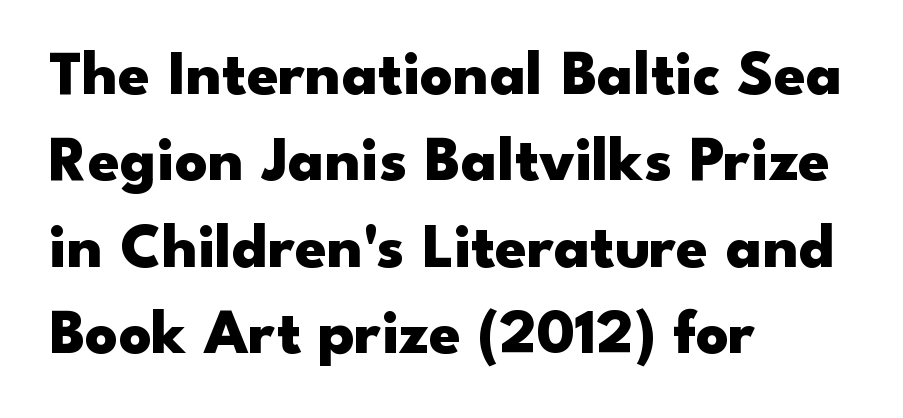
Q: Is the text bold? A: Yes.
Q: Is the text italic (slanted)? A: No, it is upright.
Q: Is the typeface a serif or a sans-serif typeface? A: Sans-serif.
Q: Is the text underlined? A: No.
Q: How is the paragraph aligned? A: Left-aligned.
Q: Is the spacing between letters normal or unusually wide? A: Normal.
Q: Is the spacing between lines tight, normal or loose? A: Normal.
Q: Width (condensed, normal, or wide)? A: Wide.
Q: Stroke contrast? A: Low.
Q: x-height? A: Small.
Q: Monospaced? A: No.
